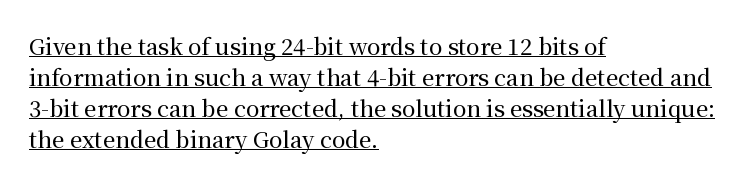
{"italic": "no", "underline": "yes", "align": "left", "line_spacing": "normal", "line_spacing_ratio": 1.41, "letter_spacing": "normal", "letter_spacing_em": 0.0, "glyph_px": 22}
